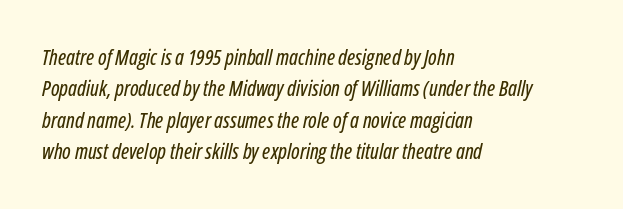
Nothing unusual about the tracking: characters are spaced as the font intends. In CSS terms this would be text-align: left. Is there much room between lines? A standard amount, neither cramped nor airy. Check under the words: just untouched page. Compared with ordinary roman type, these characters are visibly tilted.
